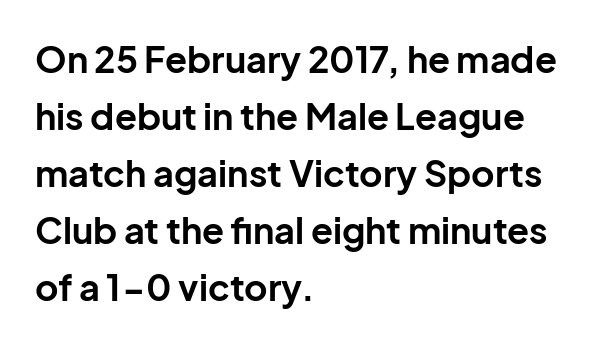
Q: Is the text bold? A: Yes.
Q: Is the text italic (slanted)? A: No, it is upright.
Q: Is the typeface a serif or a sans-serif typeface? A: Sans-serif.
Q: Is the text underlined? A: No.
Q: How is the paragraph aligned? A: Left-aligned.
Q: Is the spacing between letters normal or unusually wide? A: Normal.
Q: Is the spacing between lines tight, normal or loose? A: Normal.
Q: Width (condensed, normal, or wide)? A: Normal.
Q: Stroke contrast? A: Low.
Q: x-height? A: Medium.
Q: Monospaced? A: No.
